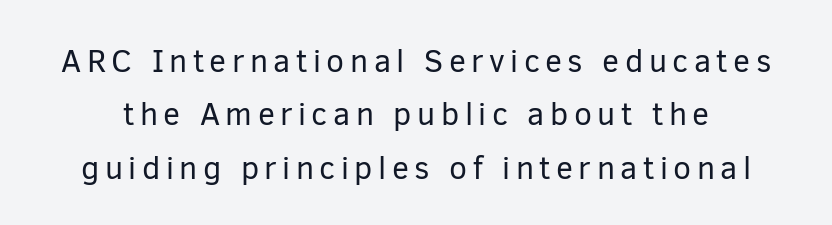
Serif or sans? Sans — the stroke terminals are bare. The face used here is proportionally spaced, like ordinary book or web type. Glance below the letters and you will spot only blank space. Successive baselines arrive at the customary interval.
